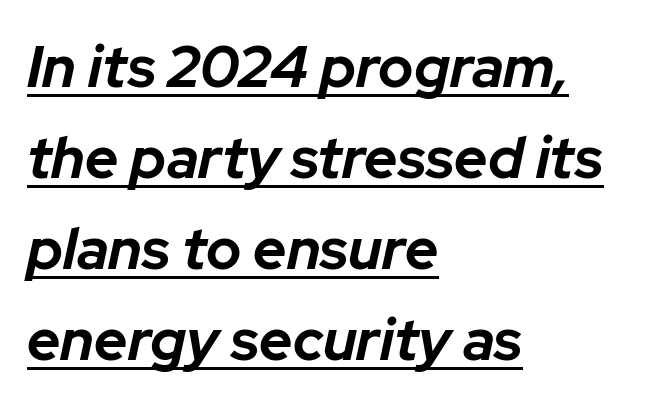
{"italic": "yes", "lean": "right", "slant_degrees": 12, "bold": "yes", "weight": "bold", "width": "normal", "stroke_contrast": "low", "x_height": "medium", "monospaced": "no", "underline": "yes", "align": "left", "line_spacing": "normal", "line_spacing_ratio": 1.57, "letter_spacing": "normal", "letter_spacing_em": 0.0, "glyph_px": 58}
